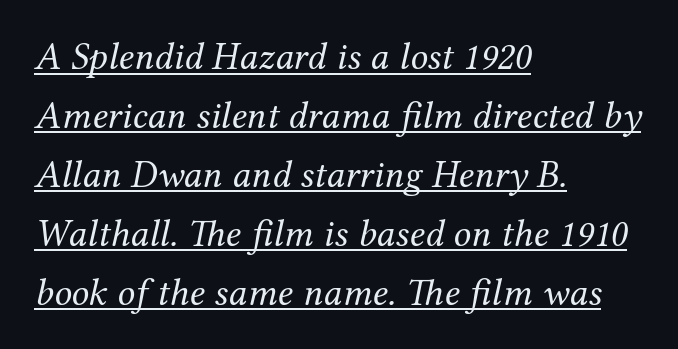
{"serif": "yes", "italic": "yes", "lean": "right", "slant_degrees": 12, "bold": "no", "weight": "regular", "width": "normal", "stroke_contrast": "medium", "x_height": "medium", "monospaced": "no", "underline": "yes", "align": "left", "line_spacing": "normal", "line_spacing_ratio": 1.51, "letter_spacing": "normal", "letter_spacing_em": 0.0, "glyph_px": 39}
